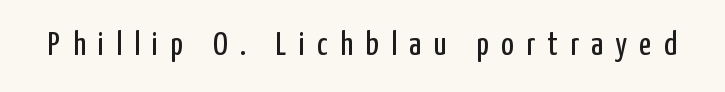
The image shows 34 px regular-weight, condensed sans-serif type, upright; set unusually wide letter spacing (+0.36 em), not underlined; low stroke contrast and a medium x-height.
